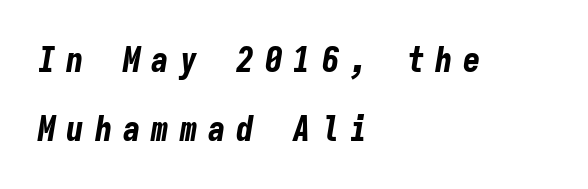
Q: Is the text bold? A: Yes.
Q: Is the text italic (slanted)? A: Yes, it leans right by about 9 degrees.
Q: Is the text underlined? A: No.
Q: How is the paragraph aligned? A: Left-aligned.
Q: Is the spacing between letters normal or unusually wide? A: Unusually wide.
Q: Is the spacing between lines tight, normal or loose? A: Loose.
Q: Width (condensed, normal, or wide)? A: Condensed.
Q: Stroke contrast? A: Low.
Q: x-height? A: Medium.
Q: Monospaced? A: Yes.
